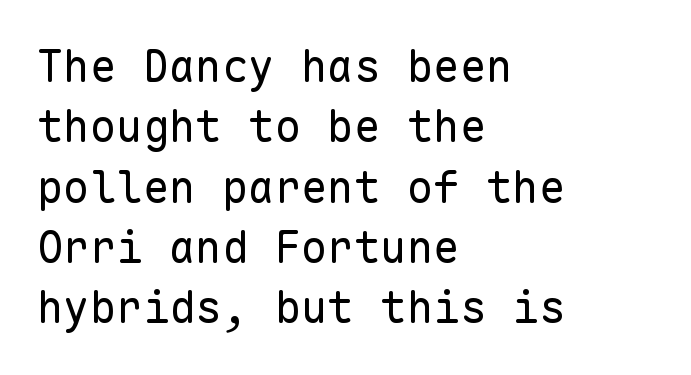
The image shows 44 px regular-weight sans-serif type, upright, monospaced; set left-aligned, normal line spacing (1.37x), normal letter spacing, not underlined; low stroke contrast and a medium x-height.
